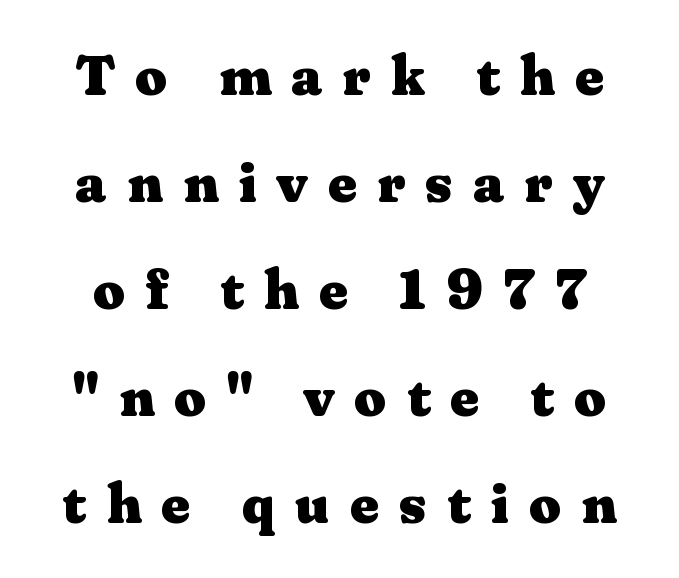
{"serif": "yes", "italic": "no", "bold": "yes", "weight": "heavy", "width": "wide", "stroke_contrast": "medium", "x_height": "medium", "monospaced": "no", "underline": "no", "line_spacing": "loose", "line_spacing_ratio": 1.91, "letter_spacing": "wide", "letter_spacing_em": 0.36, "glyph_px": 56}
